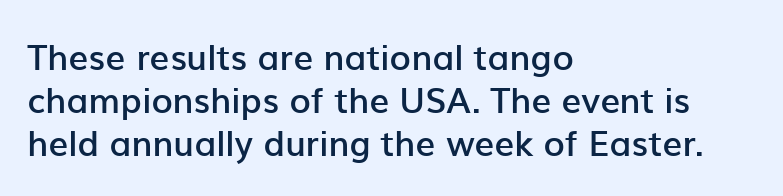
{"serif": "no", "italic": "no", "bold": "semi", "weight": "semibold", "width": "normal", "stroke_contrast": "low", "x_height": "medium", "monospaced": "no", "underline": "no", "align": "left", "line_spacing_ratio": 1.23, "letter_spacing": "normal", "letter_spacing_em": 0.0, "glyph_px": 35}
